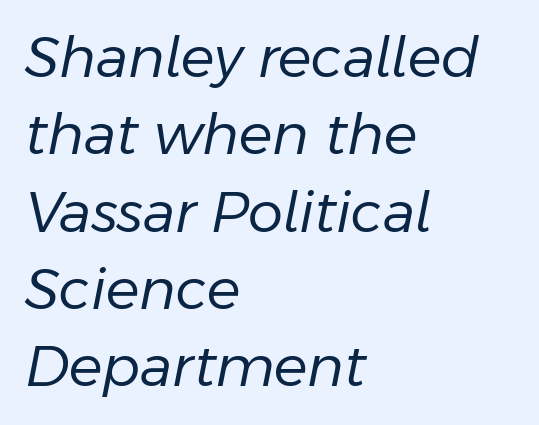
No letter is thick-stroked: the sample isn't bold. Horizontally, the lines are justified to the leading edge only. The space beneath each line is pristine and unruled. What's the leading like? Ordinary, nothing unusual. When letters slant like this, we call the style italic.
